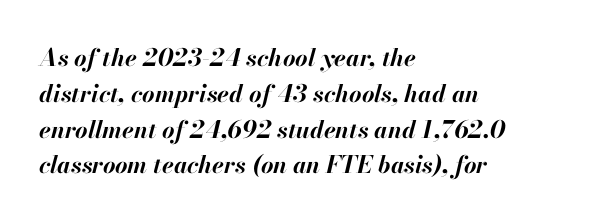
The paragraph shown leans on its left margin. The area under the type is left untouched. Italic: yes, the glyphs are oblique. Normally led — the rows are evenly, conventionally spaced.
